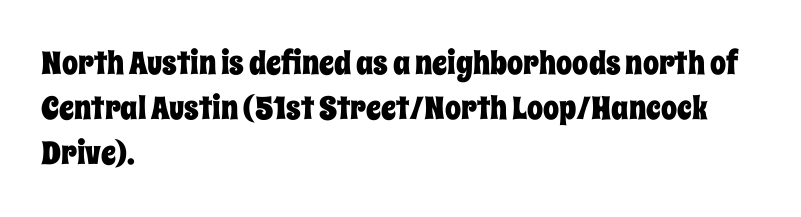
The image shows 32 px condensed type, upright; set left-aligned, normal line spacing (1.4x), normal letter spacing, not underlined; low stroke contrast and a large x-height.
